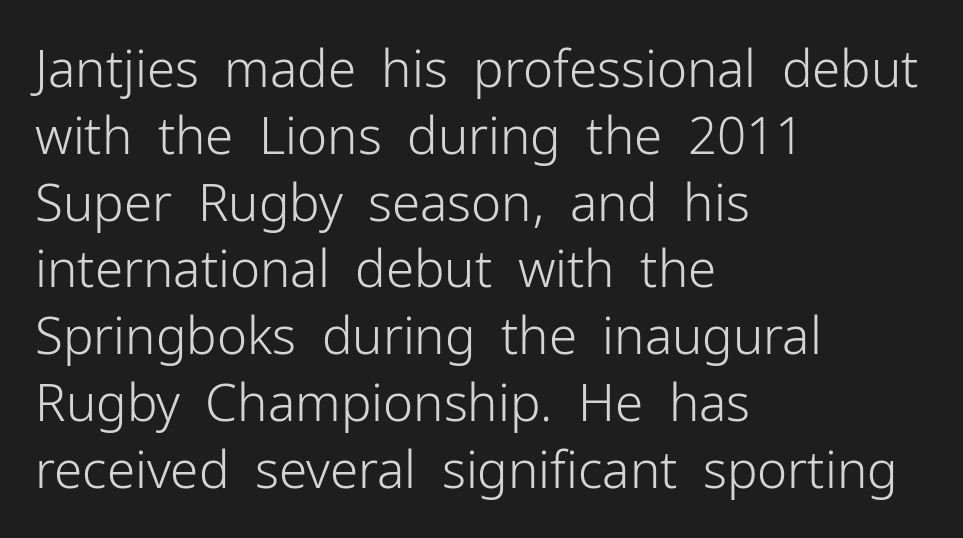
Q: Is the text bold? A: No.
Q: Is the text italic (slanted)? A: No, it is upright.
Q: Is the typeface a serif or a sans-serif typeface? A: Sans-serif.
Q: Is the text underlined? A: No.
Q: How is the paragraph aligned? A: Left-aligned.
Q: Is the spacing between letters normal or unusually wide? A: Normal.
Q: Is the spacing between lines tight, normal or loose? A: Normal.
Q: Width (condensed, normal, or wide)? A: Normal.
Q: Stroke contrast? A: Low.
Q: x-height? A: Medium.
Q: Monospaced? A: No.
